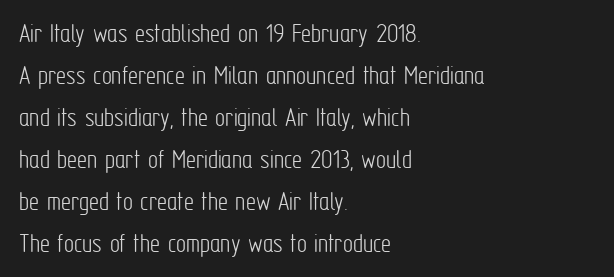
Q: Is the text bold? A: No.
Q: Is the text italic (slanted)? A: No, it is upright.
Q: Is the typeface a serif or a sans-serif typeface? A: Sans-serif.
Q: Is the text underlined? A: No.
Q: How is the paragraph aligned? A: Left-aligned.
Q: Is the spacing between letters normal or unusually wide? A: Normal.
Q: Is the spacing between lines tight, normal or loose? A: Normal.
Q: Width (condensed, normal, or wide)? A: Condensed.
Q: Stroke contrast? A: Low.
Q: x-height? A: Medium.
Q: Monospaced? A: No.
